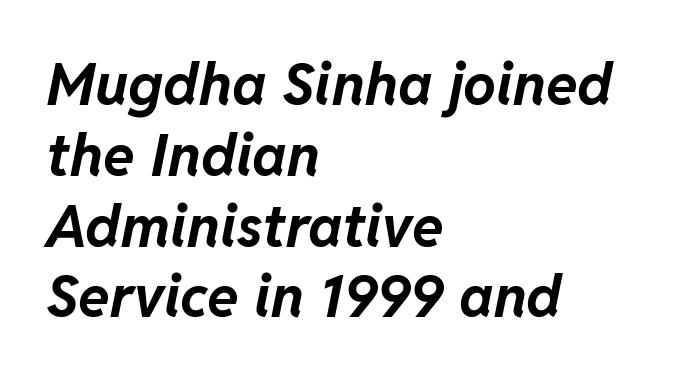
You can tell it's italic because the verticals aren't actually vertical. Notice how thick the strokes are: this is what a full bold looks like. Spacing between characters is what you'd get straight out of the box. Character widths vary here, with narrow letters taking less room than wide ones.
